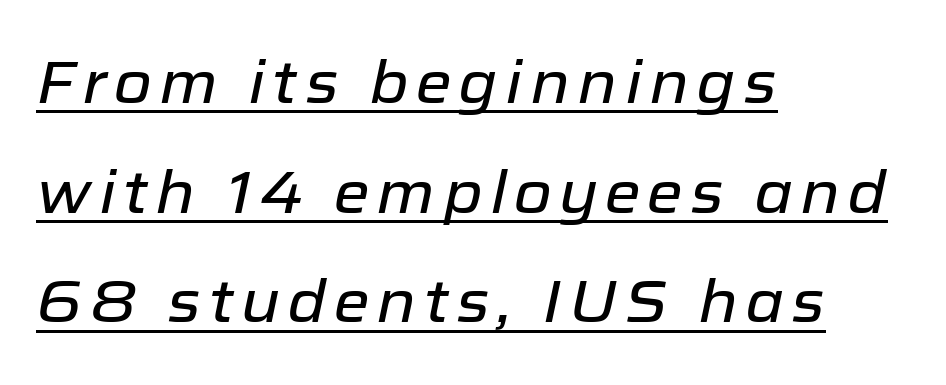
Q: Is the text italic (slanted)? A: Yes, it leans right by about 12 degrees.
Q: Is the text underlined? A: Yes.
Q: How is the paragraph aligned? A: Left-aligned.
Q: Width (condensed, normal, or wide)? A: Normal.
Q: Stroke contrast? A: Low.
Q: x-height? A: Medium.
Q: Monospaced? A: No.
